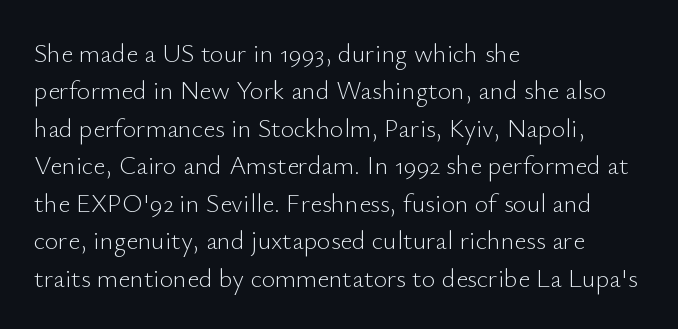
Is the letter spacing exaggerated? No — it looks like the ordinary default. This block has exactly the height ordinary leading produces. This is the regular roman posture of the typeface. Weight: not bold — regular or lighter.
